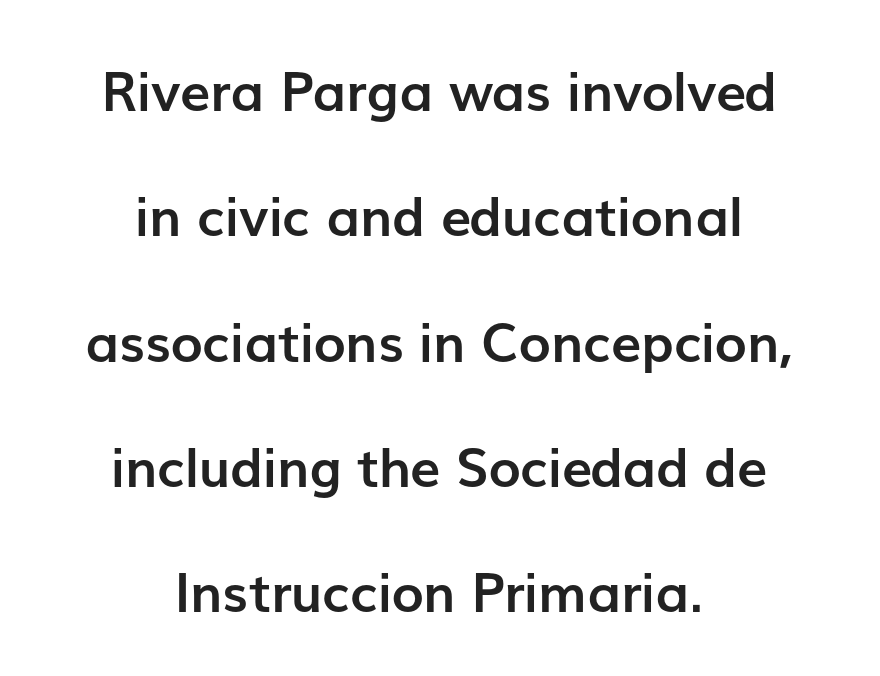
{"serif": "no", "italic": "no", "bold": "yes", "weight": "semibold", "width": "normal", "stroke_contrast": "low", "x_height": "medium", "monospaced": "no", "underline": "no", "align": "center", "line_spacing": "loose", "line_spacing_ratio": 2.32, "letter_spacing": "normal", "letter_spacing_em": 0.0, "glyph_px": 54}
